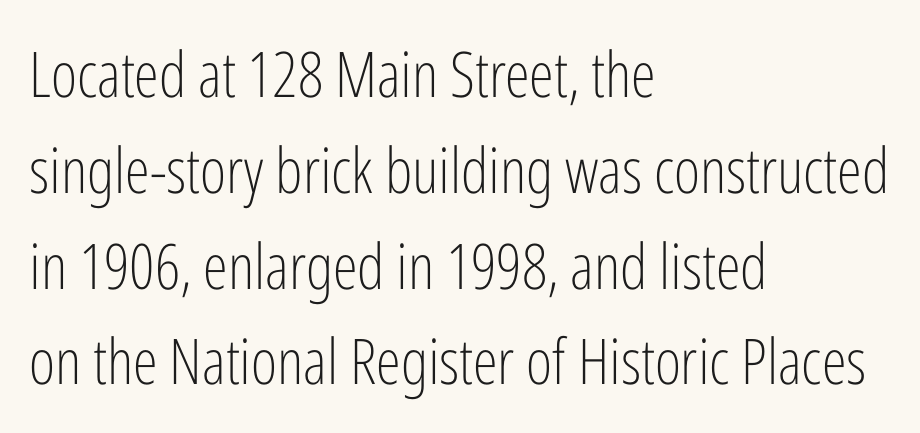
Q: Is the text bold? A: No.
Q: Is the text italic (slanted)? A: No, it is upright.
Q: Is the typeface a serif or a sans-serif typeface? A: Sans-serif.
Q: Is the text underlined? A: No.
Q: How is the paragraph aligned? A: Left-aligned.
Q: Is the spacing between letters normal or unusually wide? A: Normal.
Q: Is the spacing between lines tight, normal or loose? A: Normal.
Q: Width (condensed, normal, or wide)? A: Condensed.
Q: Stroke contrast? A: Low.
Q: x-height? A: Medium.
Q: Monospaced? A: No.
